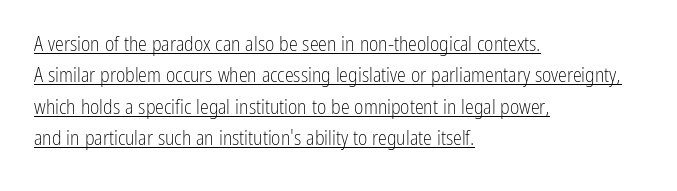
{"italic": "no", "bold": "no", "underline": "yes", "align": "left", "line_spacing": "normal", "line_spacing_ratio": 1.57, "letter_spacing": "normal", "letter_spacing_em": 0.0, "glyph_px": 20}
